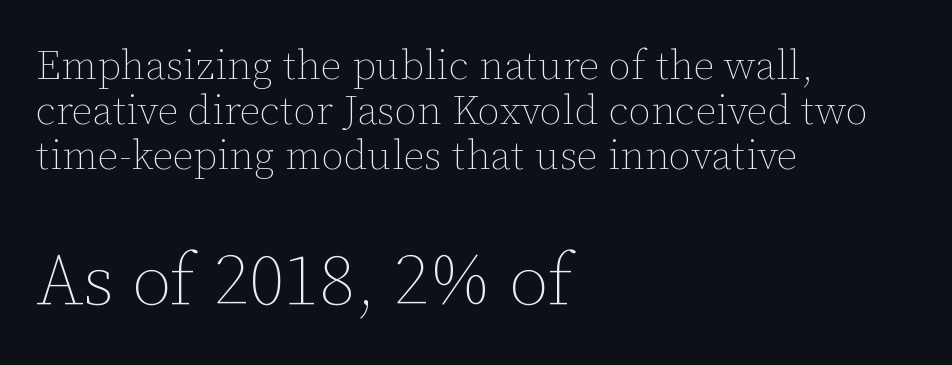
The glyphs are unaccompanied by any horizontal stroke below them. Size contrast runs from small at the top to large at the bottom. Italic? Not at all — the glyphs are vertical. The passage is arranged the way most books set body copy — flush left.
